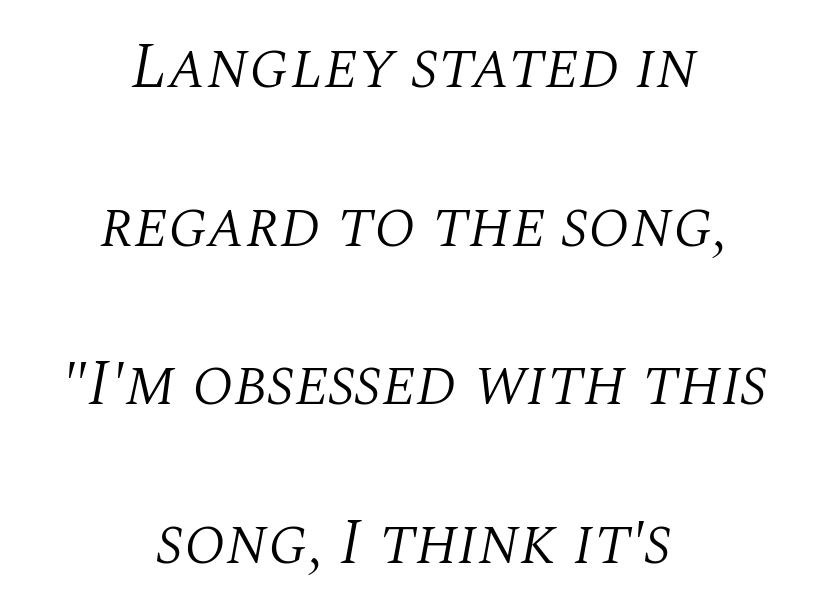
Weight class: somewhere from thin through regular. Here the designer chose a conventional face with non-uniform glyph widths. Whoever set this chose breathing room over compactness in the vertical rhythm. Students, note that the glyphs here touch the page at normal intervals. A bare baseline throughout the passage. Letterform terminals end in serifs throughout the passage.
